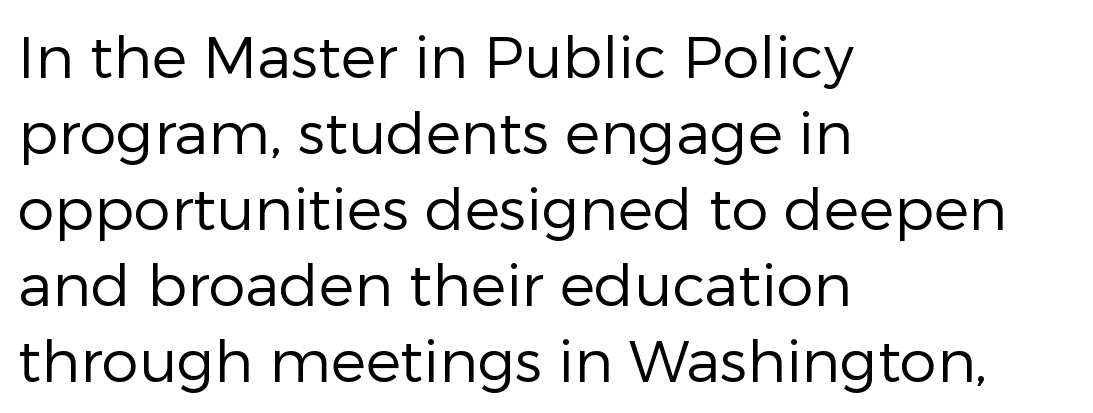
The image shows 59 px regular-weight sans-serif type, upright; set left-aligned, normal line spacing (1.29x), normal letter spacing, not underlined; low stroke contrast and a medium x-height.
